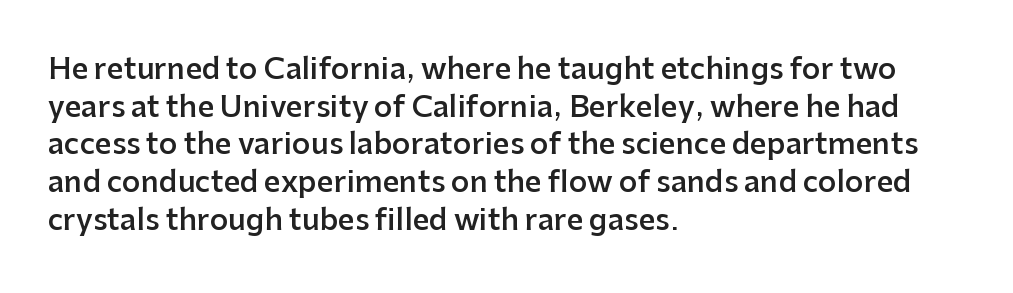
{"serif": "no", "italic": "no", "bold": "semi", "weight": "semibold", "width": "normal", "stroke_contrast": "low", "x_height": "medium", "monospaced": "no", "underline": "no", "align": "left", "line_spacing": "normal", "line_spacing_ratio": 1.3, "letter_spacing": "normal", "letter_spacing_em": 0.0, "glyph_px": 29}
